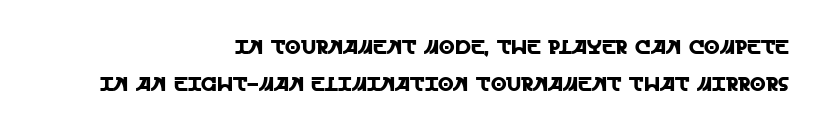
{"italic": "no", "underline": "no", "align": "right", "line_spacing_ratio": 1.85, "letter_spacing": "normal", "letter_spacing_em": 0.0, "glyph_px": 20}
